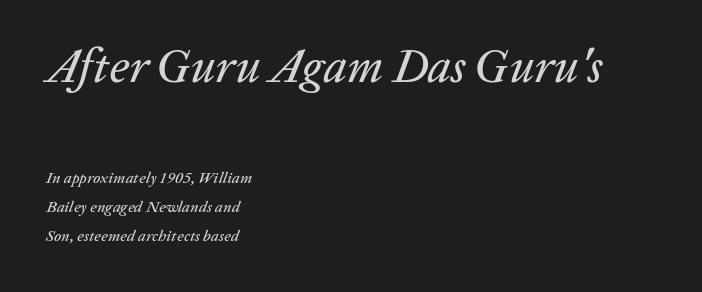
Quick note: underline off. Looking at the ascenders, they clearly lean. The paragraph has a hard left edge and a soft right edge. Size contrast runs from large at the top to small at the bottom. Is this a fixed-width face? No — the glyphs have proportional, varying widths. Look at the tracking — it's just the regular setting, nothing added.
